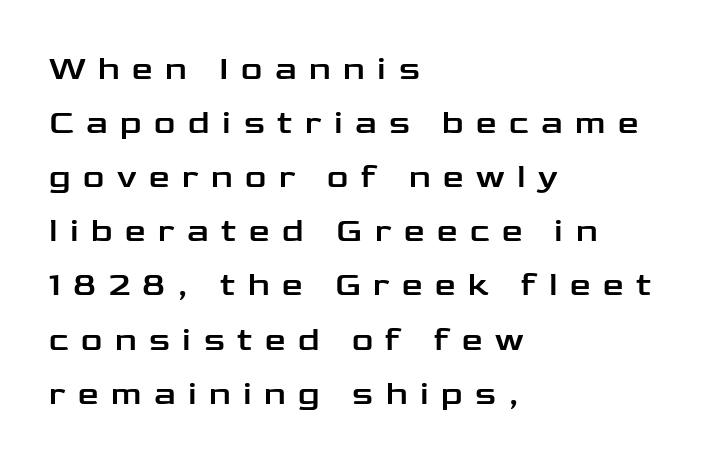
The image shows 33 px wide sans-serif type, upright; set left-aligned, normal line spacing (1.64x), unusually wide letter spacing (+0.38 em), not underlined; low stroke contrast and a medium x-height.
